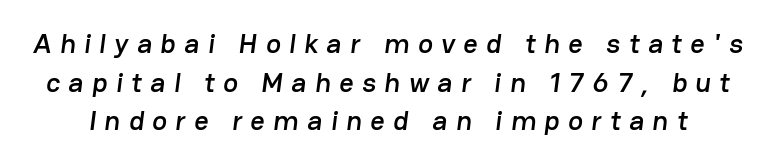
Q: Is the typeface a serif or a sans-serif typeface? A: Sans-serif.
Q: Is the text underlined? A: No.
Q: Is the spacing between letters normal or unusually wide? A: Unusually wide.
Q: Is the spacing between lines tight, normal or loose? A: Normal.
Q: Width (condensed, normal, or wide)? A: Normal.
Q: Stroke contrast? A: Low.
Q: x-height? A: Medium.
Q: Monospaced? A: No.
